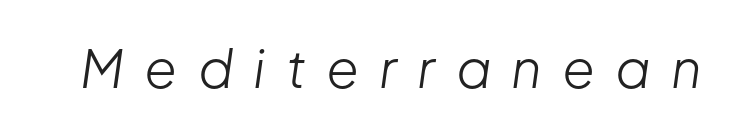
The image shows 53 px light type, italic (leaning right); set unusually wide letter spacing (+0.38 em), not underlined; low stroke contrast and a medium x-height.
